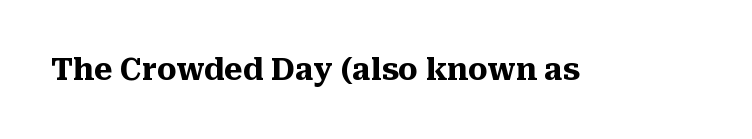
Do the characters align in a grid? No, the font is proportional. Descender tails drop into unmarked territory. Words appear dense and cohesive because spacing is normal. The letters are bold, with thick, heavy strokes. Ordinary non-slanted type is in use. The designer went with a serif here, giving each stem small feet.
